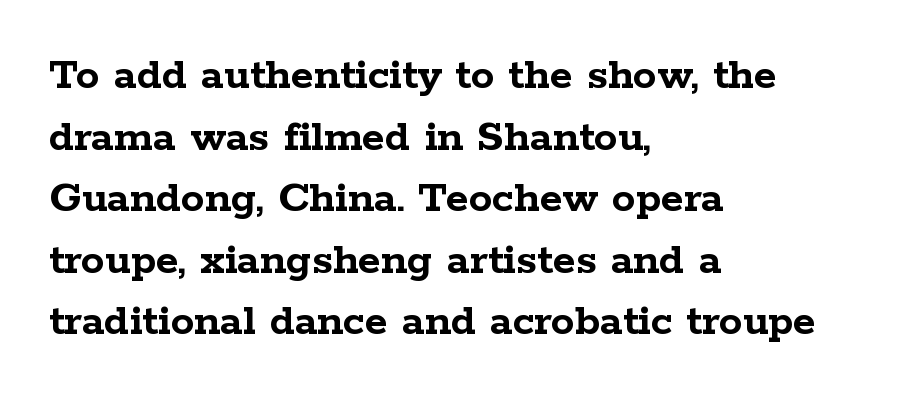
{"serif": "yes", "italic": "no", "bold": "yes", "weight": "semibold", "width": "wide", "stroke_contrast": "low", "x_height": "medium", "monospaced": "no", "underline": "no", "align": "left", "line_spacing": "normal", "line_spacing_ratio": 1.31, "letter_spacing": "normal", "letter_spacing_em": 0.0, "glyph_px": 47}
